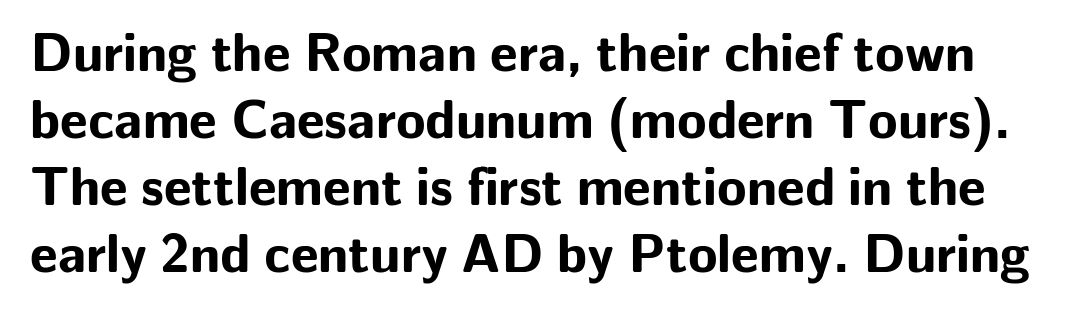
Compared with typical body copy, the letter spacing here is the same. This is the regular roman posture of the typeface. Each letter's strokes conclude bluntly, with no projecting serifs. You could not count columns in this text — the font is proportionally spaced. A clean baseline with only descenders dipping below it. Heavy-handed strokes throughout: this text is bold.
